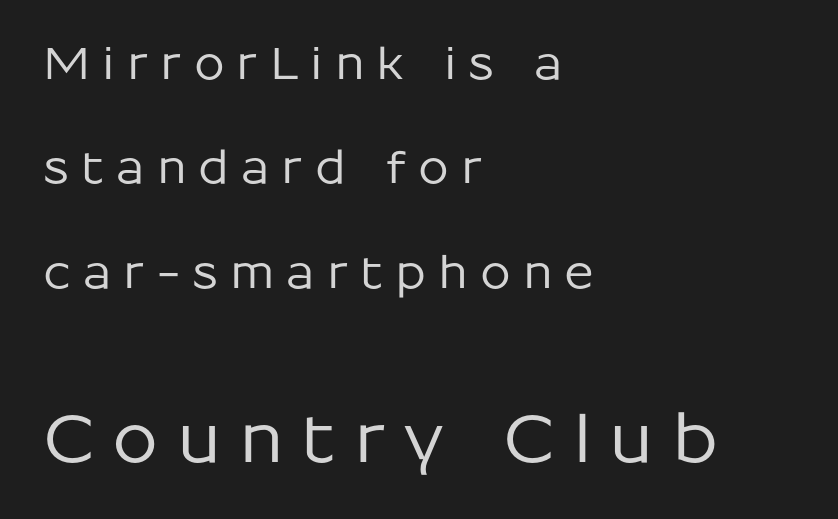
{"serif": "no", "italic": "no", "width": "normal", "stroke_contrast": "low", "x_height": "medium", "monospaced": "no", "underline": "no", "align": "left", "line_spacing": "loose", "line_spacing_ratio": 2.37, "letter_spacing": "wide", "letter_spacing_em": 0.27, "larger_block": "second", "size_ratio": 1.5, "glyph_px": 66}
